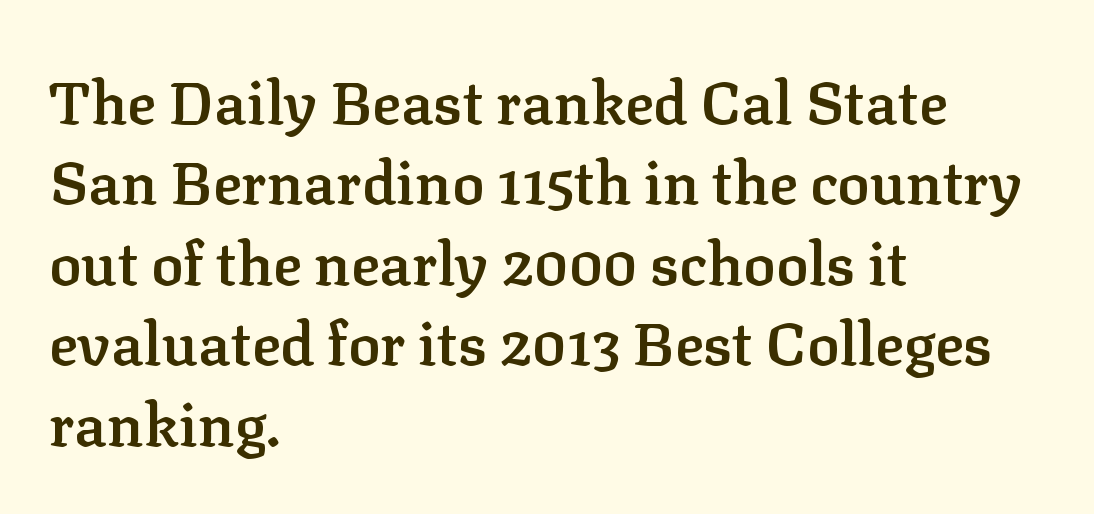
Q: Is the text bold? A: Semi-bold.
Q: Is the text italic (slanted)? A: No, it is upright.
Q: Is the typeface a serif or a sans-serif typeface? A: Serif.
Q: Is the text underlined? A: No.
Q: How is the paragraph aligned? A: Left-aligned.
Q: Is the spacing between letters normal or unusually wide? A: Normal.
Q: Is the spacing between lines tight, normal or loose? A: Normal.
Q: Width (condensed, normal, or wide)? A: Normal.
Q: Stroke contrast? A: Low.
Q: x-height? A: Medium.
Q: Monospaced? A: No.
